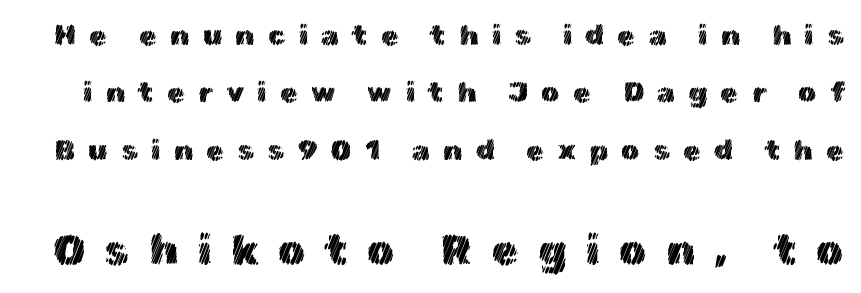
Character widths vary here, with narrow letters taking less room than wide ones. If you measured baseline to baseline, you'd find a long distance. Characters remain perfectly vertical along every line. Compared with typical body copy, the letter spacing here is much looser.
